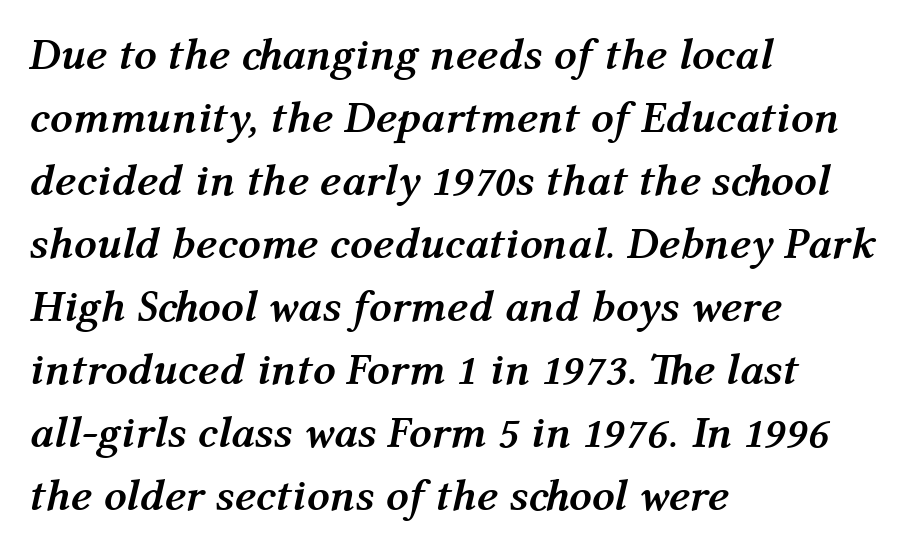
Q: Is the text bold? A: Yes.
Q: Is the text italic (slanted)? A: Yes, it leans right by about 12 degrees.
Q: Is the text underlined? A: No.
Q: How is the paragraph aligned? A: Left-aligned.
Q: Is the spacing between letters normal or unusually wide? A: Normal.
Q: Is the spacing between lines tight, normal or loose? A: Normal.
Q: Width (condensed, normal, or wide)? A: Normal.
Q: Stroke contrast? A: Medium.
Q: x-height? A: Medium.
Q: Monospaced? A: No.
